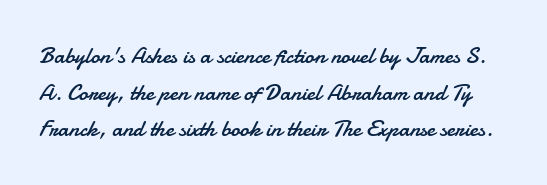
The image shows 23 px text type; set normal line spacing (1.59x), normal letter spacing, not underlined.
